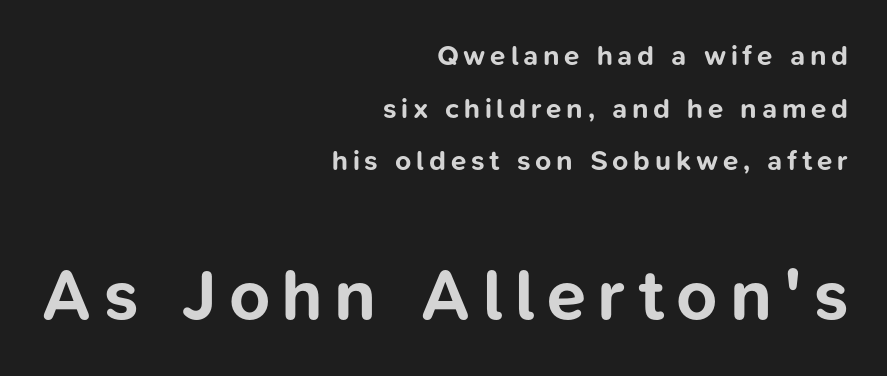
Q: Is the text bold? A: Yes.
Q: Is the text italic (slanted)? A: No, it is upright.
Q: Is the typeface a serif or a sans-serif typeface? A: Sans-serif.
Q: Is the text underlined? A: No.
Q: How is the paragraph aligned? A: Right-aligned.
Q: Which block of text is set in a larger size, the first (top) or the second (bottom)? A: The second (bottom) one.
Q: Width (condensed, normal, or wide)? A: Normal.
Q: Stroke contrast? A: Low.
Q: x-height? A: Medium.
Q: Monospaced? A: No.
